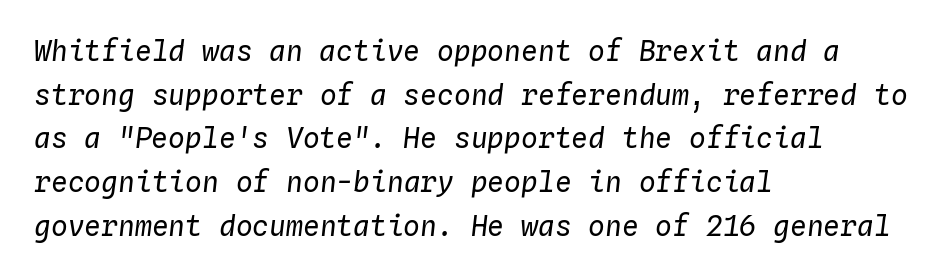
Q: Is the text bold? A: No.
Q: Is the text italic (slanted)? A: Yes, it leans right by about 4 degrees.
Q: Is the text underlined? A: No.
Q: How is the paragraph aligned? A: Left-aligned.
Q: Is the spacing between letters normal or unusually wide? A: Normal.
Q: Is the spacing between lines tight, normal or loose? A: Normal.
Q: Width (condensed, normal, or wide)? A: Normal.
Q: Stroke contrast? A: Low.
Q: x-height? A: Medium.
Q: Monospaced? A: Yes.
